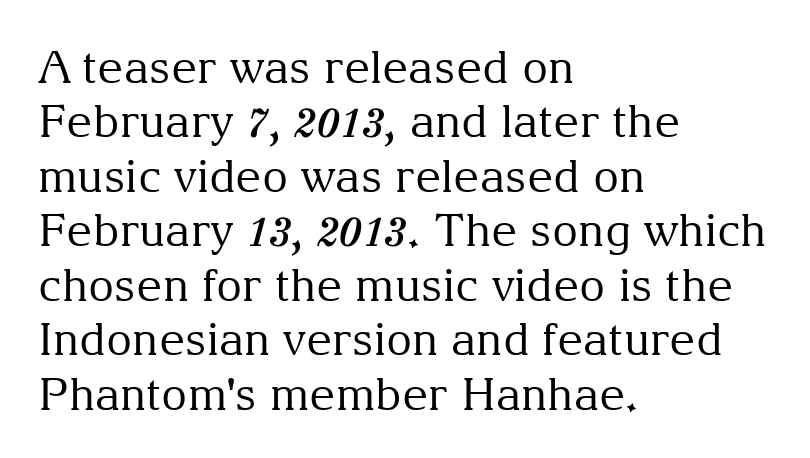
Notice how the passage keeps a crisp vertical edge on the left only. Think of a printed novel: that variable character pitch is what you see here. The font is comparable to plain body text, perhaps lighter. Typographically, this falls in the serif category.
